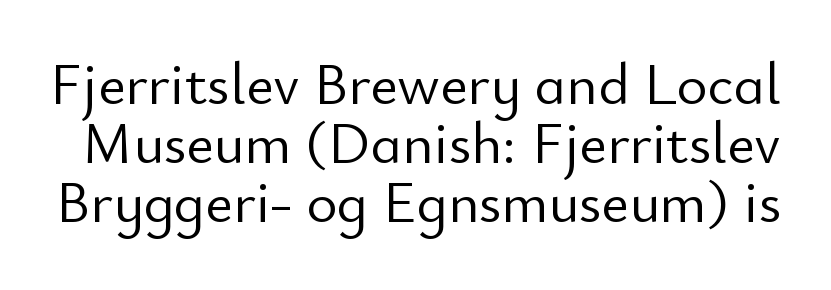
{"serif": "no", "italic": "no", "bold": "no", "weight": "light", "width": "normal", "stroke_contrast": "low", "x_height": "small", "monospaced": "no", "underline": "no", "line_spacing": "tight", "line_spacing_ratio": 1.0, "letter_spacing": "normal", "letter_spacing_em": 0.0, "glyph_px": 59}
